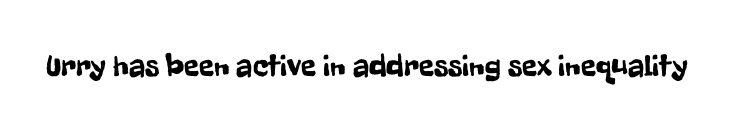
{"serif": "no", "italic": "no", "width": "condensed", "stroke_contrast": "low", "x_height": "medium", "monospaced": "no", "underline": "no", "letter_spacing": "normal", "letter_spacing_em": 0.0, "glyph_px": 31}
